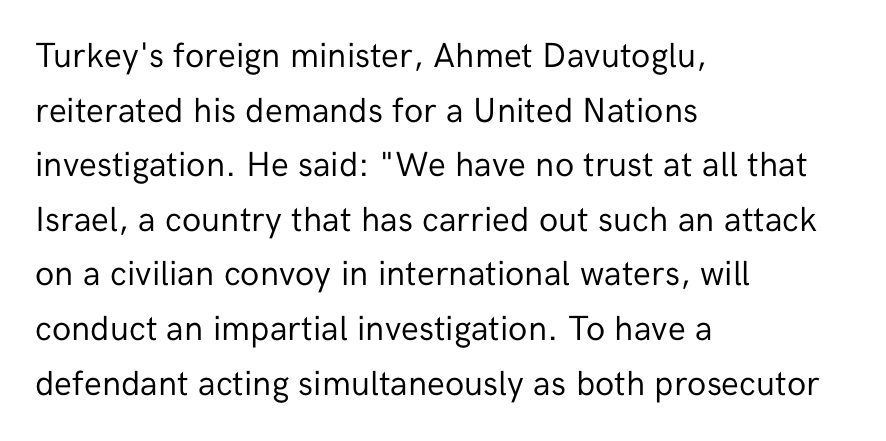
Notice how the passage keeps a crisp vertical edge on the left only. Ordinary non-slanted type is in use. The strokes carry an ordinary text weight at most. The foot of each line stays bare and open.
